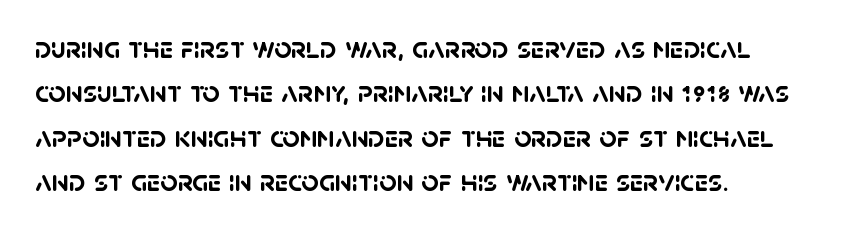
The image shows 30 px semibold sans-serif type; set left-aligned, normal line spacing (1.48x), normal letter spacing, not underlined; low stroke contrast and a large x-height.
